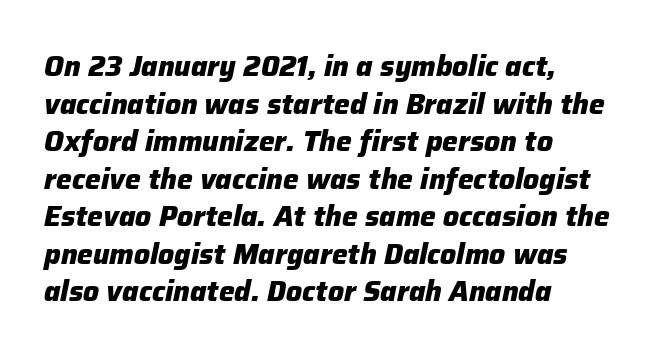
{"italic": "yes", "lean": "right", "slant_degrees": 12, "bold": "yes", "weight": "heavy", "width": "normal", "stroke_contrast": "low", "x_height": "medium", "monospaced": "no", "underline": "no", "align": "left", "line_spacing": "normal", "line_spacing_ratio": 1.34, "letter_spacing": "normal", "letter_spacing_em": 0.0, "glyph_px": 28}
